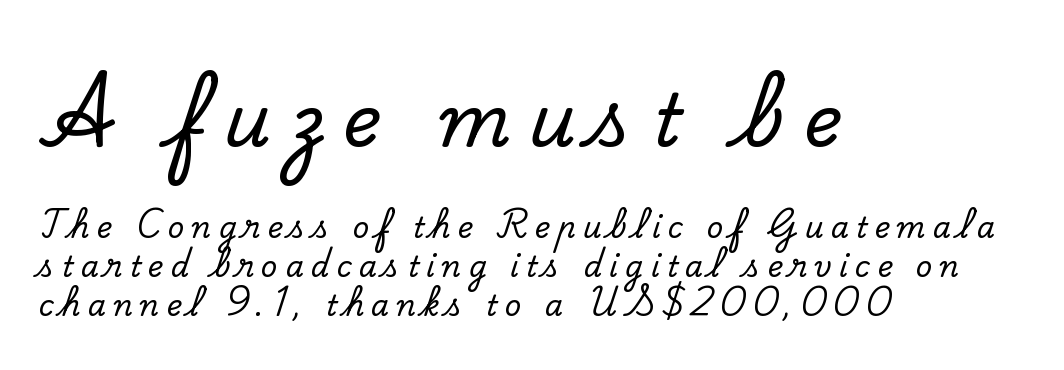
Q: Is the text italic (slanted)? A: Yes.
Q: Is the typeface a serif or a sans-serif typeface? A: Serif.
Q: Is the text underlined? A: No.
Q: How is the paragraph aligned? A: Left-aligned.
Q: Is the spacing between letters normal or unusually wide? A: Unusually wide.
Q: Is the spacing between lines tight, normal or loose? A: Normal.
Q: Which block of text is set in a larger size, the first (top) or the second (bottom)? A: The first (top) one.
Q: Width (condensed, normal, or wide)? A: Normal.
Q: Stroke contrast? A: Low.
Q: x-height? A: Small.
Q: Monospaced? A: No.
